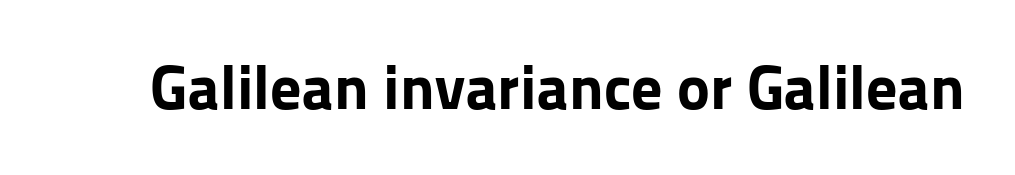
{"serif": "no", "italic": "no", "bold": "yes", "weight": "bold", "width": "normal", "stroke_contrast": "low", "x_height": "medium", "monospaced": "no", "underline": "no", "letter_spacing": "normal", "letter_spacing_em": 0.0, "glyph_px": 62}
